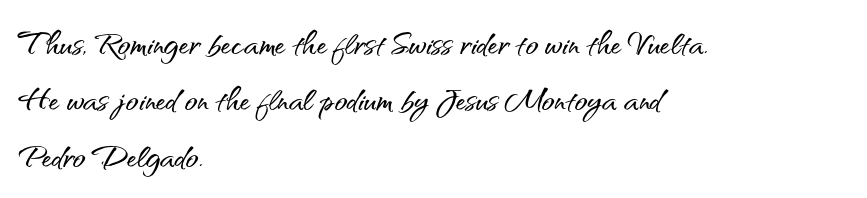
The image shows 42 px sans-serif type; set left-aligned, normal line spacing (1.34x), normal letter spacing, not underlined; medium stroke contrast and a small x-height.
